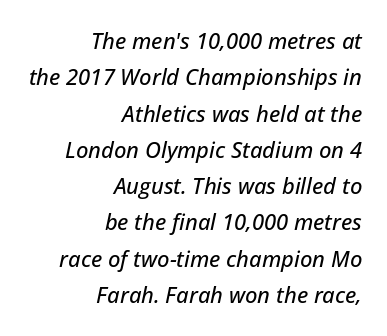
The image shows 22 px text type, italic (leaning right); set right-aligned, normal line spacing (1.65x), normal letter spacing, not underlined.
